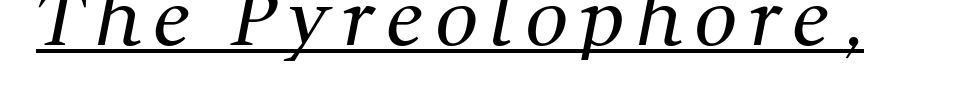
These lines are rendered in a variable-pitch font. Letterform terminals end in serifs throughout the passage. Quick note: underline on. Weight: regular or lighter.
